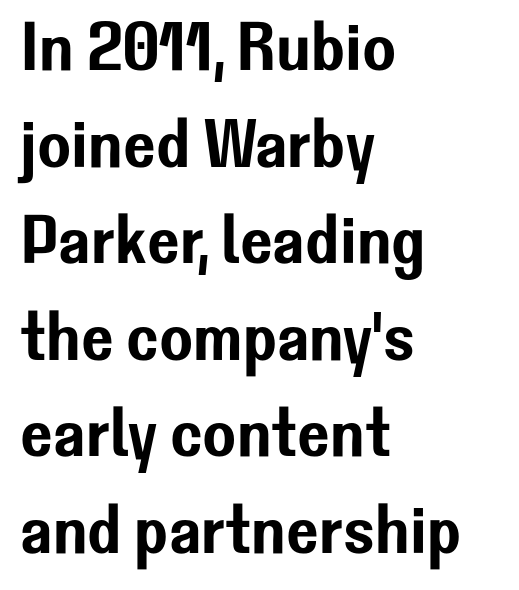
{"serif": "no", "italic": "no", "width": "normal", "stroke_contrast": "low", "x_height": "medium", "monospaced": "no", "underline": "no", "align": "left", "line_spacing": "normal", "line_spacing_ratio": 1.4, "letter_spacing": "normal", "letter_spacing_em": 0.0, "glyph_px": 69}
